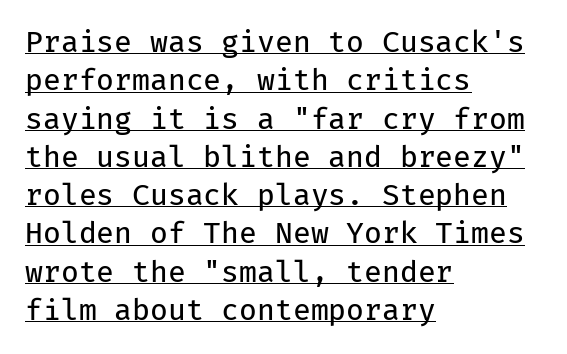
No italicization has been applied; the sample stays upright. Counters stay open thanks to moderate or lighter strokes. Looks like terminal output: every glyph gets an equal slot. Successive baselines arrive at the customary interval.
